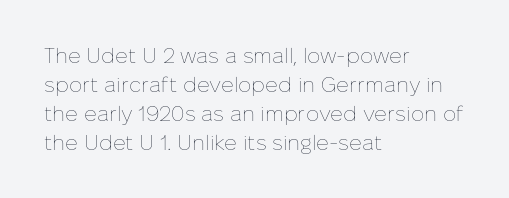
{"italic": "no", "bold": "no", "underline": "no", "align": "left", "line_spacing": "normal", "line_spacing_ratio": 1.38, "letter_spacing": "normal", "letter_spacing_em": 0.0, "glyph_px": 21}
